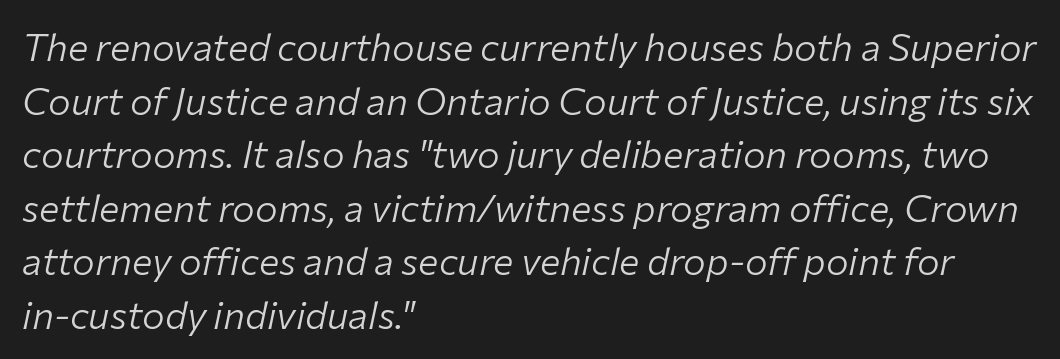
The letters look calm and open, with moderate or lighter stems. Regarding leading, the lines here are spaced in the standard way. The tracking reads as untouched default to a designer's eye. A bare baseline throughout the passage. Each letter keeps its own natural width here, so spacing adapts to shape. Where is the straight margin? On the left.
